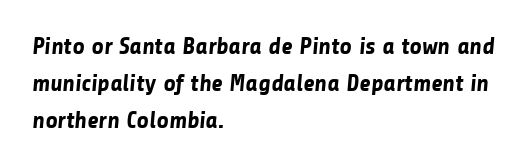
Caption: bold face, heavy strokes. The space between consecutive lines is moderate. A student would call this left alignment; a typographer would say flush left, rag right. Just letters on the line, the space beneath them empty.
